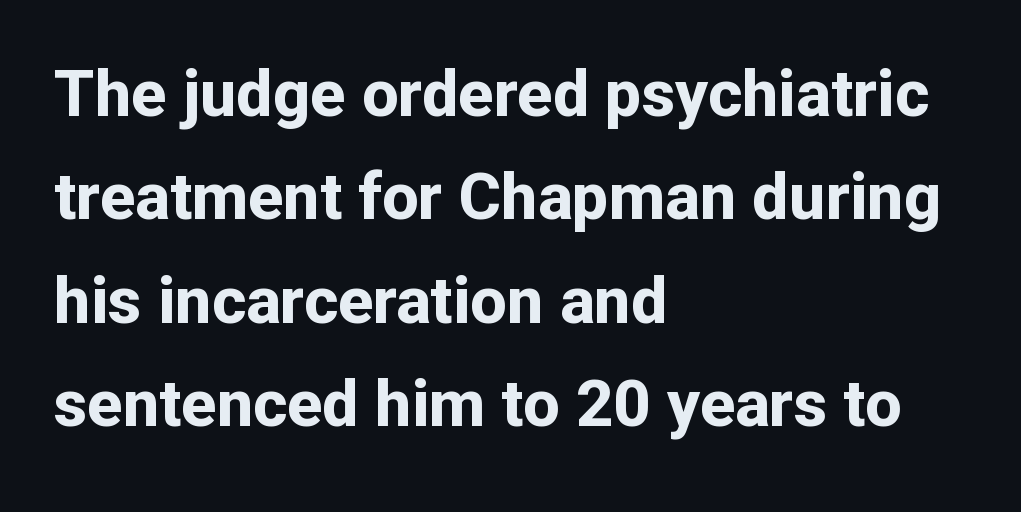
The image shows 65 px bold sans-serif type, upright; set left-aligned, normal line spacing (1.59x), normal letter spacing, not underlined; low stroke contrast and a medium x-height.
